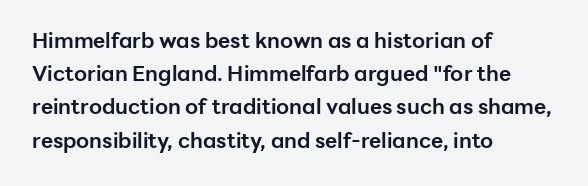
Q: Is the text bold? A: Yes.
Q: Is the text italic (slanted)? A: No, it is upright.
Q: Is the text underlined? A: No.
Q: How is the paragraph aligned? A: Left-aligned.
Q: Is the spacing between letters normal or unusually wide? A: Normal.
Q: Is the spacing between lines tight, normal or loose? A: Normal.
